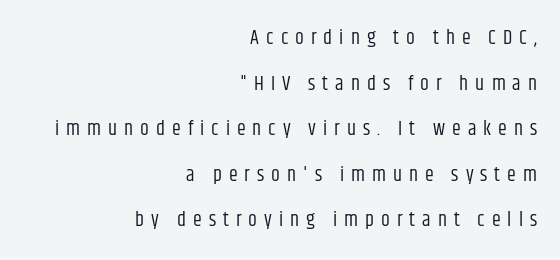
Q: Is the text bold? A: No.
Q: Is the text italic (slanted)? A: No, it is upright.
Q: Is the text underlined? A: No.
Q: How is the paragraph aligned? A: Right-aligned.
Q: Is the spacing between letters normal or unusually wide? A: Unusually wide.
Q: Is the spacing between lines tight, normal or loose? A: Loose.
